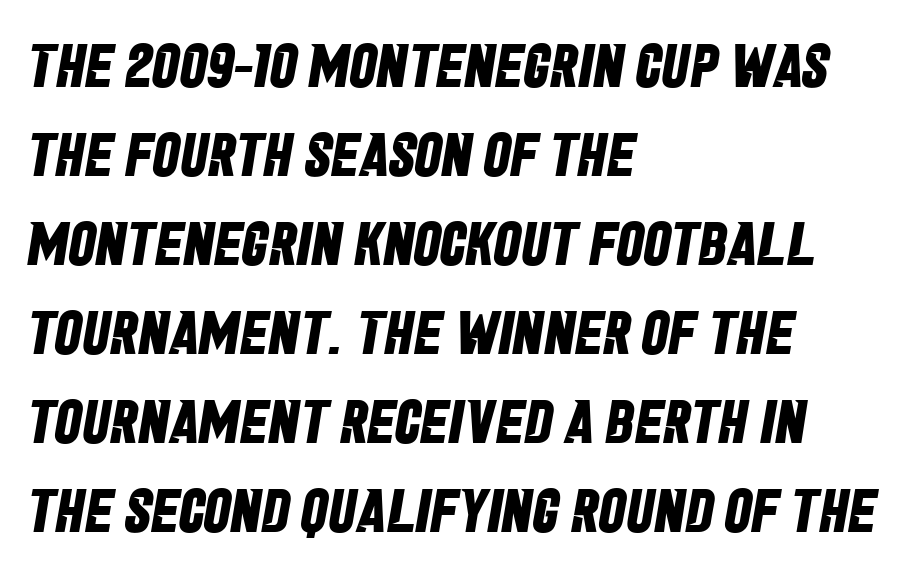
Grotesque or geometric, the face here clearly has no serifs. Here the designer chose a conventional face with non-uniform glyph widths. The words here are not underlined. Is the letter spacing exaggerated? No — it looks like the ordinary default. A typesetter would call this leading conventional body-copy spacing. These words are printed bold, with thick strokes throughout.
